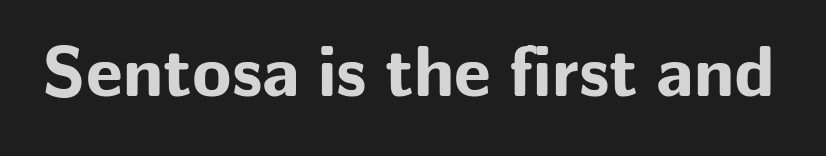
The image shows 72 px bold sans-serif type, upright; set normal letter spacing, not underlined; low stroke contrast and a medium x-height.
